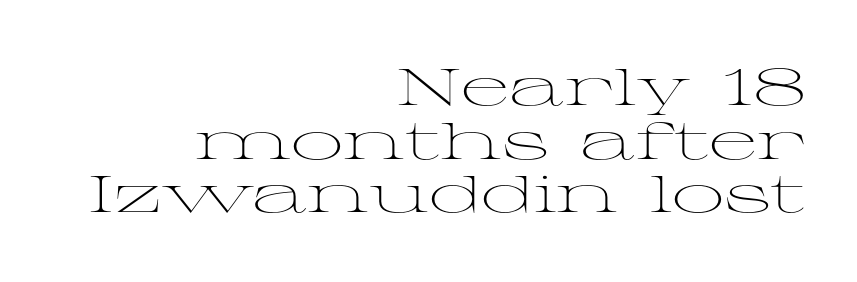
The image shows 52 px light, wide serif type, upright; set right-aligned, tight line spacing (1.03x), normal letter spacing, not underlined; medium stroke contrast and a medium x-height.
